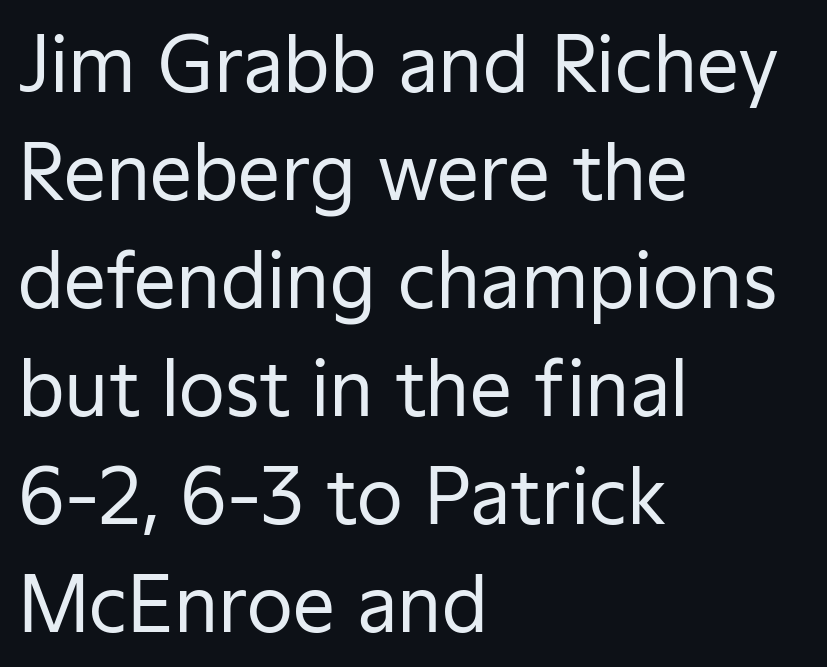
The image shows 75 px regular-weight sans-serif type, upright; set left-aligned, normal line spacing (1.44x), normal letter spacing, not underlined; low stroke contrast and a medium x-height.
